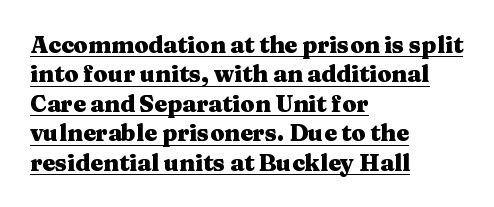
The gaps between neighbouring characters are ordinary and unremarkable. A dark, heavy texture on the line: the type is bold. Posture: upright roman. These lines stack with their left ends in a neat column. The block of text has a typical density, with ordinary space between rows. The rendered words wear a rule along their underside.
